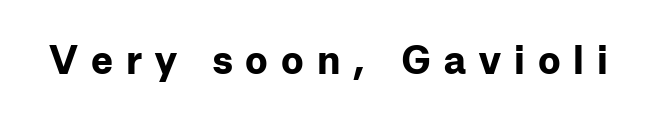
{"serif": "no", "italic": "no", "bold": "yes", "weight": "bold", "width": "normal", "stroke_contrast": "low", "x_height": "medium", "monospaced": "no", "underline": "no", "letter_spacing": "wide", "letter_spacing_em": 0.32, "glyph_px": 41}
